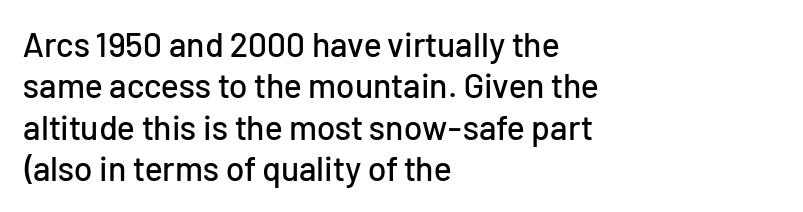
{"serif": "no", "italic": "no", "width": "normal", "stroke_contrast": "low", "x_height": "medium", "monospaced": "no", "underline": "no", "align": "left", "line_spacing_ratio": 1.22, "letter_spacing": "normal", "letter_spacing_em": 0.0, "glyph_px": 34}
